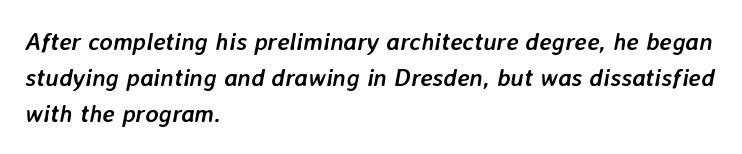
A typesetter would mark this as italic. What weight is shown? A full bold with thick strokes. Alignment: flush left. Lines of text with bare space underneath. Reading down the column, the eye jumps a familiar distance to each next line. Each word holds together tightly as a unit, with standard inter-letter gaps.
